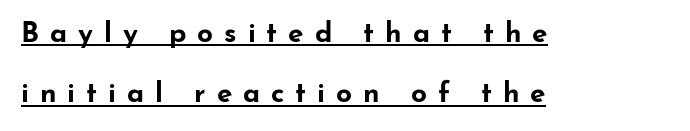
The image shows 28 px bold, wide sans-serif type, upright; set left-aligned, loose line spacing (2.15x), unusually wide letter spacing (+0.39 em), underlined; low stroke contrast and a small x-height.
